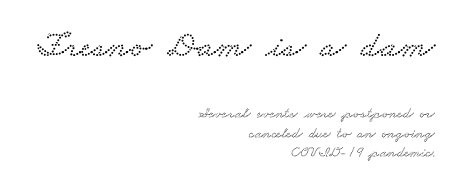
The rendering uses a moderate line-height, typical for paragraphs. Glyph-to-glyph distance matches everyday printed text. Look at the bottom of the vertical strokes: they flare into serifs here. The baseline area is clear.
